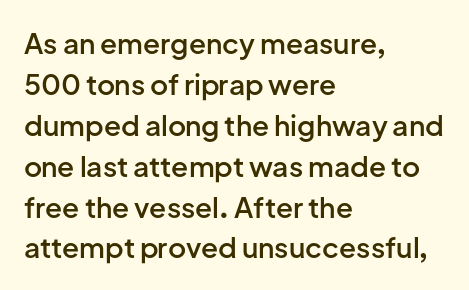
{"serif": "no", "italic": "no", "bold": "semi", "weight": "semibold", "width": "normal", "stroke_contrast": "low", "x_height": "medium", "monospaced": "no", "underline": "no", "align": "left", "line_spacing": "normal", "line_spacing_ratio": 1.46, "letter_spacing": "normal", "letter_spacing_em": 0.0, "glyph_px": 28}
